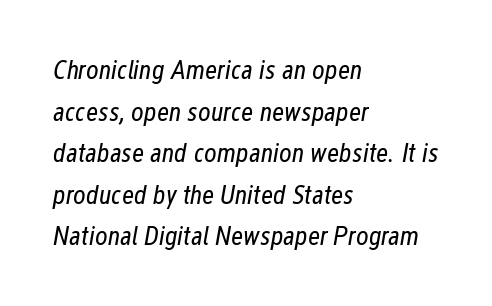
{"italic": "yes", "lean": "right", "slant_degrees": 12, "bold": "no", "underline": "no", "align": "left", "line_spacing": "normal", "line_spacing_ratio": 1.54, "letter_spacing": "normal", "letter_spacing_em": 0.0, "glyph_px": 27}
